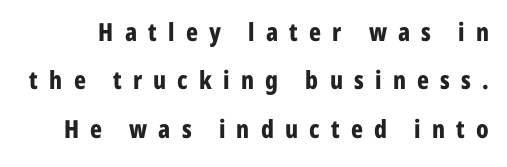
{"italic": "no", "bold": "yes", "underline": "no", "line_spacing": "loose", "line_spacing_ratio": 1.94, "letter_spacing": "wide", "letter_spacing_em": 0.45, "glyph_px": 25}
